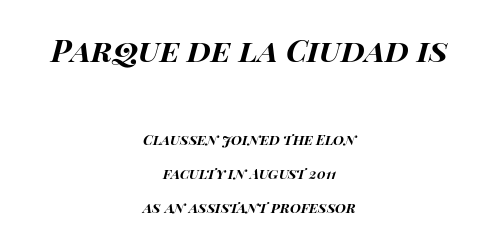
Q: Is the text bold? A: Yes.
Q: Is the text italic (slanted)? A: Yes, it leans right by about 15 degrees.
Q: Is the text underlined? A: No.
Q: How is the paragraph aligned? A: Centered.
Q: Is the spacing between letters normal or unusually wide? A: Normal.
Q: Is the spacing between lines tight, normal or loose? A: Loose.
Q: Which block of text is set in a larger size, the first (top) or the second (bottom)? A: The first (top) one.
Q: Width (condensed, normal, or wide)? A: Wide.
Q: Stroke contrast? A: High.
Q: x-height? A: Large.
Q: Monospaced? A: No.
